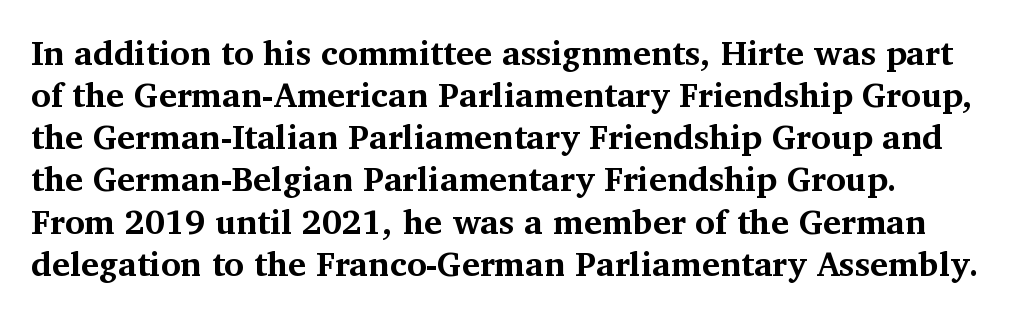
Q: Is the text bold? A: Yes.
Q: Is the text italic (slanted)? A: No, it is upright.
Q: Is the typeface a serif or a sans-serif typeface? A: Serif.
Q: Is the text underlined? A: No.
Q: Is the spacing between letters normal or unusually wide? A: Normal.
Q: Width (condensed, normal, or wide)? A: Normal.
Q: Stroke contrast? A: Medium.
Q: x-height? A: Medium.
Q: Monospaced? A: No.
